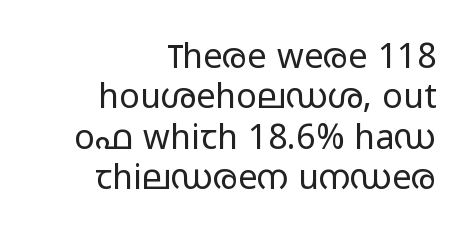
Weight class: somewhere from thin through regular. Rendered with straight, roman letterforms. Horizontally, the lines are justified to the trailing edge only. Descenders are the only things crossing below the line. A sans-serif font was chosen for this passage. Here the glyphs are tracked normally, forming tight word shapes.
